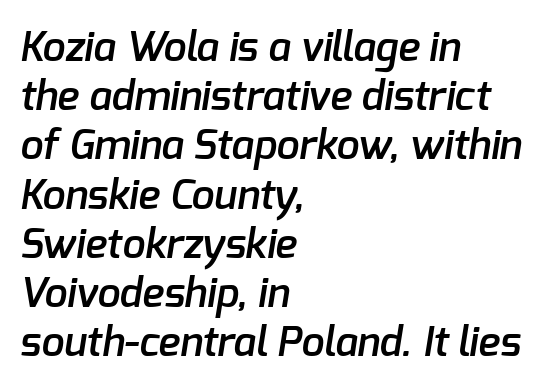
The line texture is even and compact thanks to regular tracking. Classification — sans serif. Rule under the text: the space is simply empty. Stroke thickness is moderately raised; the sample reads as semibold. Each letter keeps its own natural width here, so spacing adapts to shape.
